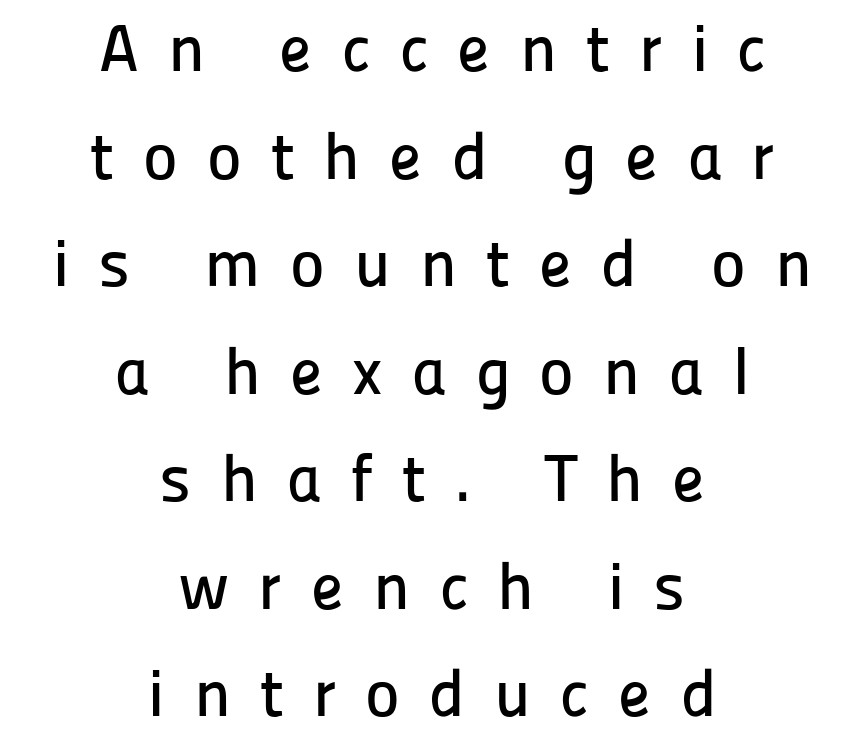
Q: Is the text italic (slanted)? A: No, it is upright.
Q: Is the typeface a serif or a sans-serif typeface? A: Sans-serif.
Q: Is the text underlined? A: No.
Q: How is the paragraph aligned? A: Centered.
Q: Is the spacing between letters normal or unusually wide? A: Unusually wide.
Q: Is the spacing between lines tight, normal or loose? A: Normal.
Q: Width (condensed, normal, or wide)? A: Normal.
Q: Stroke contrast? A: Low.
Q: x-height? A: Medium.
Q: Monospaced? A: No.
